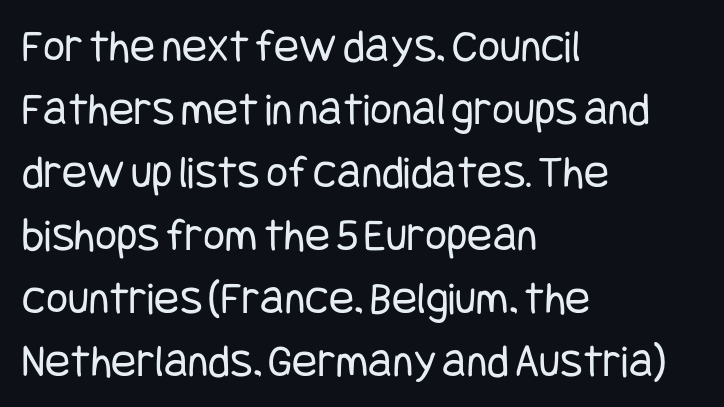
This sample keeps an unexceptional amount of space between lines. Posture: upright roman. The letterforms sit shoulder to shoulder at normal distance. Ink coverage per letter is moderate at most. Decoration check: the copy has no underline.
